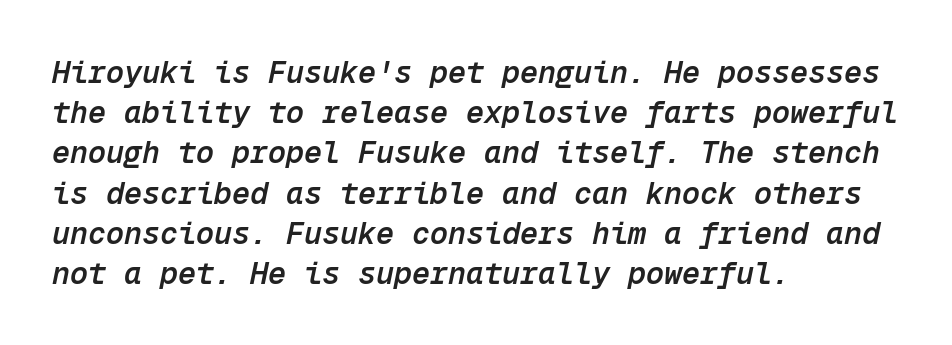
Is the type bold? Partly — it's a semibold, heavier than regular but not fully bold. Honestly, the letter spacing is just normal — you wouldn't notice it. Descender tails drop into unmarked territory. The designer left line spacing at the default. These lines were composed using italics. Left-aligned paragraph, ragged on the right.
